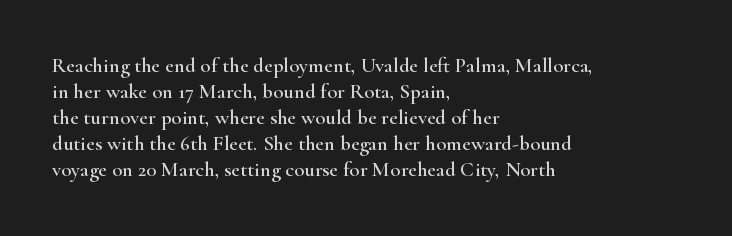
{"italic": "no", "underline": "no", "align": "left", "line_spacing_ratio": 1.24, "letter_spacing": "normal", "letter_spacing_em": 0.0, "glyph_px": 21}
